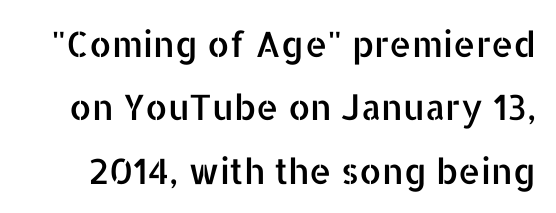
Observe the ordinary spacing: letters are neighbours, not strangers. Check where the strokes stop: nothing finishes them off — pure sans. Note the varied advance widths — an 'i' is clearly narrower than an 'm'. Do the letters lean? They stand straight.
